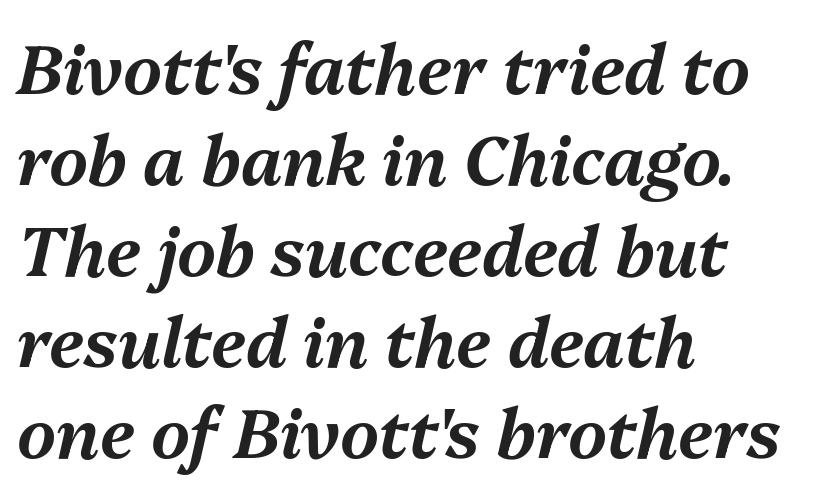
The text block is weighted toward the left margin, trailing off unevenly rightward. Posture: slanted. Tracking value appears to be zero — textbook default spacing. These lines are rendered in a variable-pitch font. The strip under each line holds only bare page.
